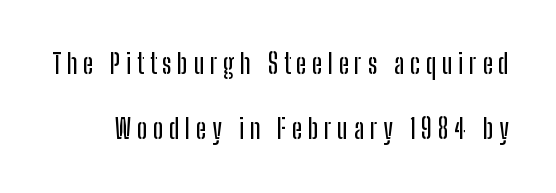
Underline: absent. Baseline-to-baseline distance is far greater than the letter height. Tracking value appears strongly positive — letters spread wide. The typography opts for an upright posture over an oblique one.
